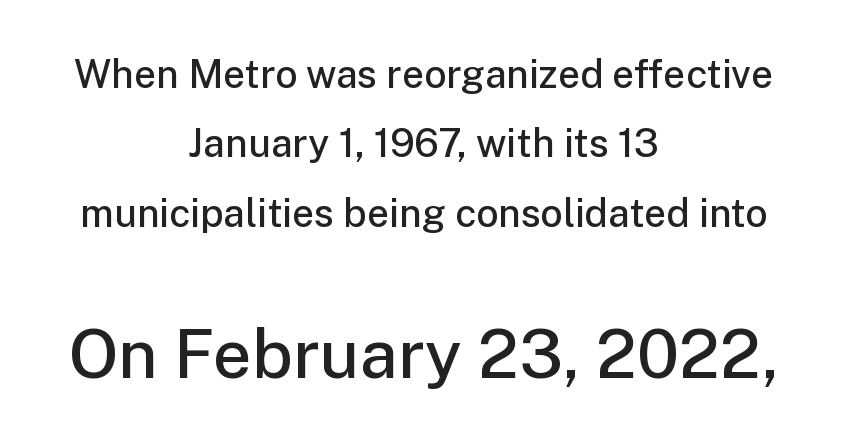
Q: Is the text bold? A: Semi-bold.
Q: Is the text italic (slanted)? A: No, it is upright.
Q: Is the typeface a serif or a sans-serif typeface? A: Sans-serif.
Q: Is the text underlined? A: No.
Q: How is the paragraph aligned? A: Centered.
Q: Is the spacing between letters normal or unusually wide? A: Normal.
Q: Which block of text is set in a larger size, the first (top) or the second (bottom)? A: The second (bottom) one.
Q: Width (condensed, normal, or wide)? A: Normal.
Q: Stroke contrast? A: Low.
Q: x-height? A: Medium.
Q: Monospaced? A: No.
